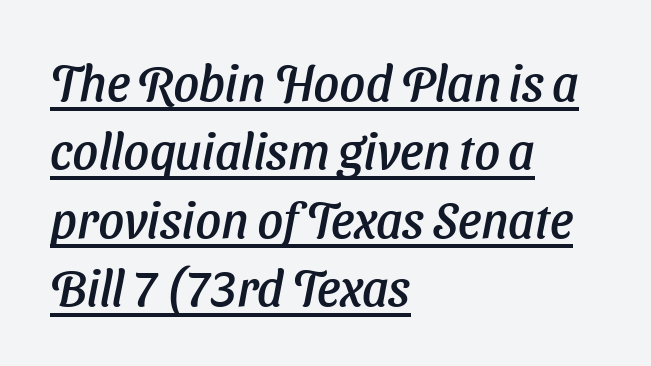
{"italic": "yes", "lean": "right", "slant_degrees": 11, "width": "normal", "stroke_contrast": "low", "x_height": "medium", "monospaced": "no", "underline": "yes", "align": "left", "line_spacing": "normal", "line_spacing_ratio": 1.37, "letter_spacing": "normal", "letter_spacing_em": 0.0, "glyph_px": 50}
